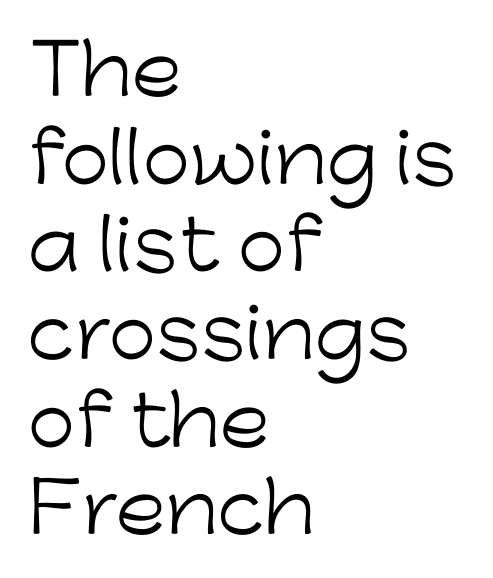
{"serif": "no", "italic": "no", "bold": "no", "weight": "light", "width": "normal", "stroke_contrast": "low", "x_height": "medium", "monospaced": "no", "underline": "no", "align": "left", "line_spacing": "normal", "line_spacing_ratio": 1.27, "letter_spacing": "normal", "letter_spacing_em": 0.0, "glyph_px": 69}
